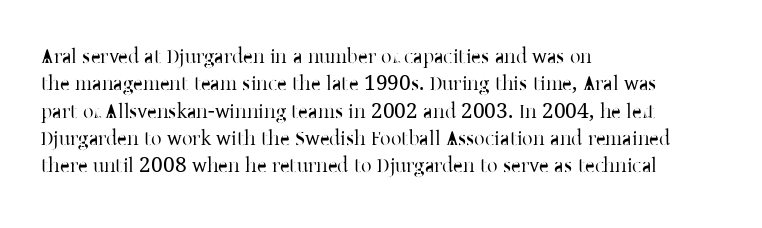
Reading down the block, your eye returns to a fixed left position each line. The weight tops out at a normal text grade. Interline gaps are of average width in this sample. The letters sit at their default tracking, neither squeezed nor spread.
